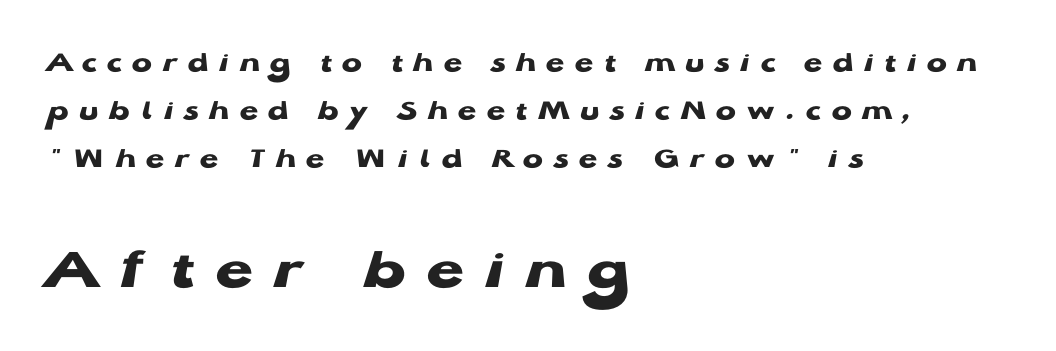
The image shows 61 px heavy, wide sans-serif type, upright; set left-aligned, normal line spacing (1.6x), unusually wide letter spacing (+0.35 em), not underlined; the second (bottom) block is 2.03x larger; low stroke contrast and a medium x-height.
